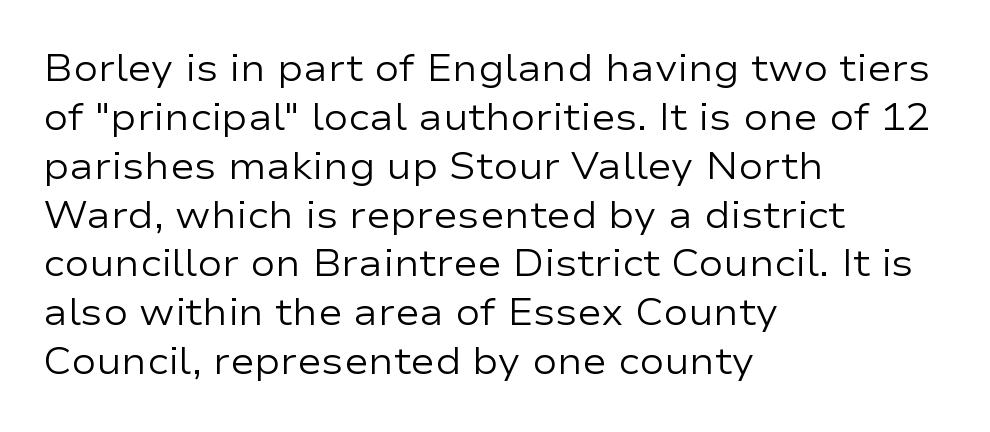
The image shows 37 px regular-weight, wide sans-serif type, upright; set left-aligned, normal line spacing (1.32x), normal letter spacing, not underlined; low stroke contrast and a medium x-height.
